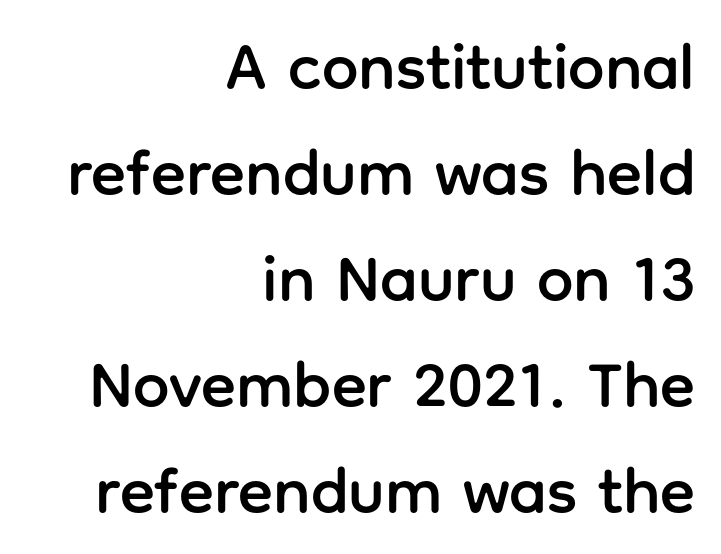
The image shows 65 px sans-serif type, upright; set right-aligned, normal line spacing (1.63x), normal letter spacing, not underlined; low stroke contrast and a medium x-height.
